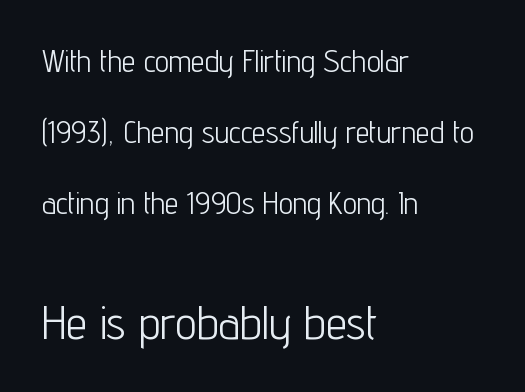
The image shows 47 px light, condensed sans-serif type, upright; set left-aligned, loose line spacing (2.29x), normal letter spacing, not underlined; the second (bottom) block is 1.52x larger; low stroke contrast and a medium x-height.
